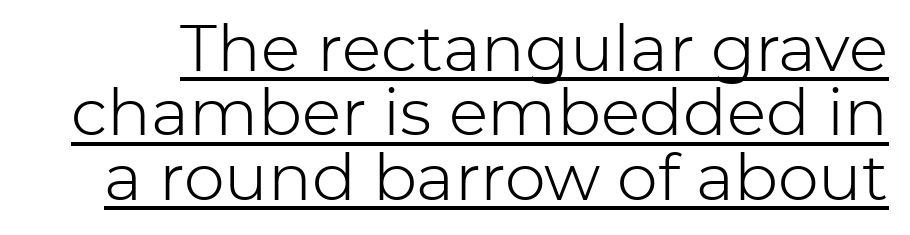
{"serif": "no", "italic": "no", "bold": "no", "weight": "light", "width": "normal", "stroke_contrast": "low", "x_height": "medium", "monospaced": "no", "underline": "yes", "line_spacing": "tight", "line_spacing_ratio": 0.99, "letter_spacing": "normal", "letter_spacing_em": 0.0, "glyph_px": 65}
